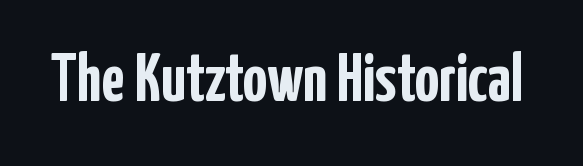
{"serif": "no", "italic": "no", "bold": "yes", "weight": "semibold", "width": "condensed", "stroke_contrast": "low", "x_height": "medium", "monospaced": "no", "underline": "no", "letter_spacing": "normal", "letter_spacing_em": 0.0, "glyph_px": 68}
